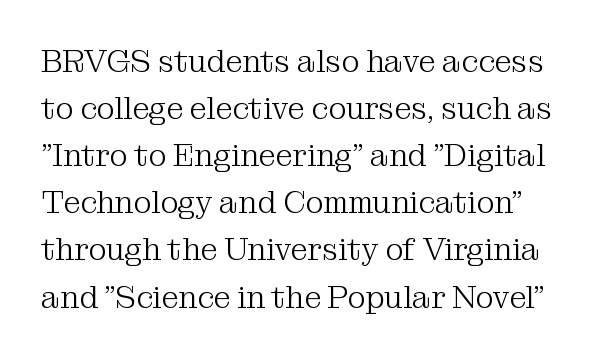
{"serif": "yes", "italic": "no", "bold": "no", "weight": "light", "width": "normal", "stroke_contrast": "medium", "x_height": "medium", "monospaced": "no", "underline": "no", "line_spacing": "normal", "line_spacing_ratio": 1.52, "letter_spacing": "normal", "letter_spacing_em": 0.0, "glyph_px": 31}
